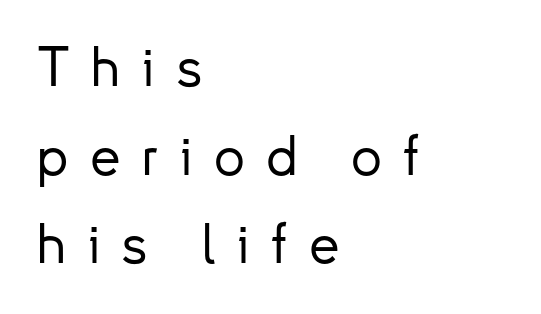
The face used here is proportionally spaced, like ordinary book or web type. The passage shown stacks its lines at a standard gap. Between one letter and the next there's a generous, obvious gap. Lines of text with bare space underneath.
